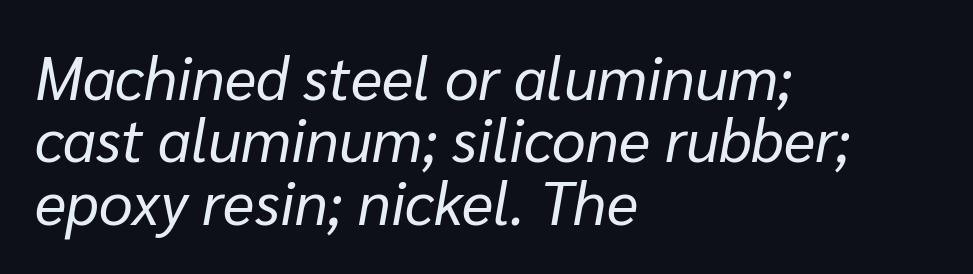
The image shows 60 px regular-weight type, italic (leaning right); set left-aligned, tight line spacing (1.04x), normal letter spacing, not underlined; low stroke contrast and a medium x-height.
